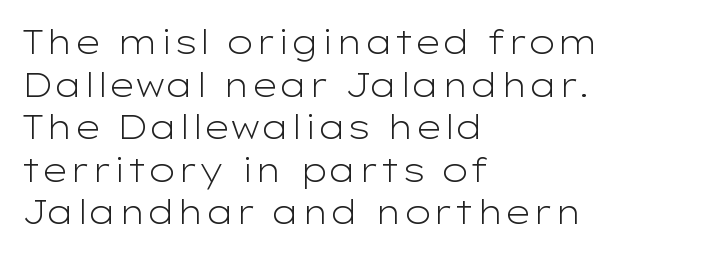
{"serif": "no", "italic": "no", "bold": "no", "weight": "light", "width": "wide", "stroke_contrast": "low", "x_height": "medium", "monospaced": "no", "underline": "no", "align": "left", "line_spacing": "normal", "line_spacing_ratio": 1.29, "letter_spacing": "normal", "letter_spacing_em": 0.0, "glyph_px": 33}
